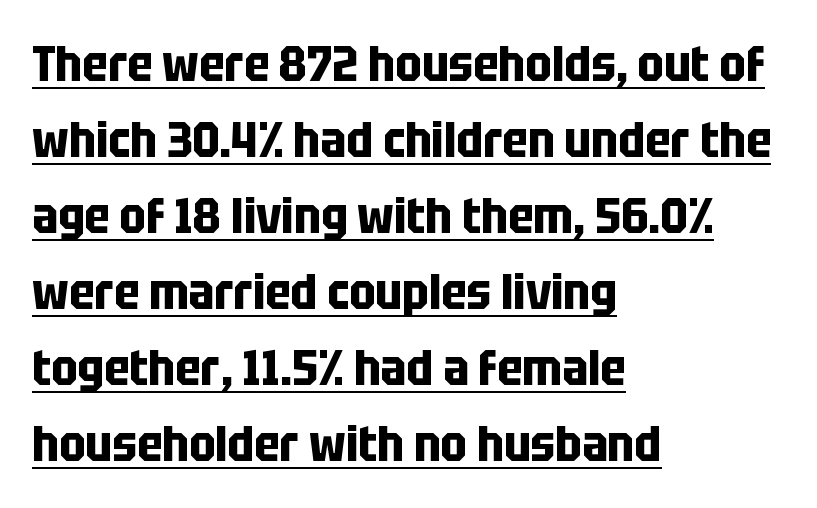
Between one letter and the next there's only the usual sliver of space. These lines are composed in type without serifs. In terms of leading, this rendering sits right in the middle. Summary of weight: heavy, a full bold. Character widths vary here, with narrow letters taking less room than wide ones. The rag falls on the right side of this text block.
